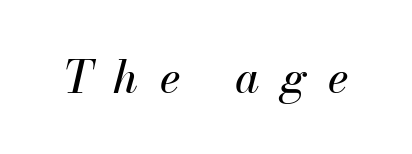
{"italic": "yes", "lean": "right", "slant_degrees": 13, "width": "normal", "stroke_contrast": "medium", "x_height": "small", "monospaced": "no", "underline": "no", "letter_spacing": "wide", "letter_spacing_em": 0.49, "glyph_px": 44}
